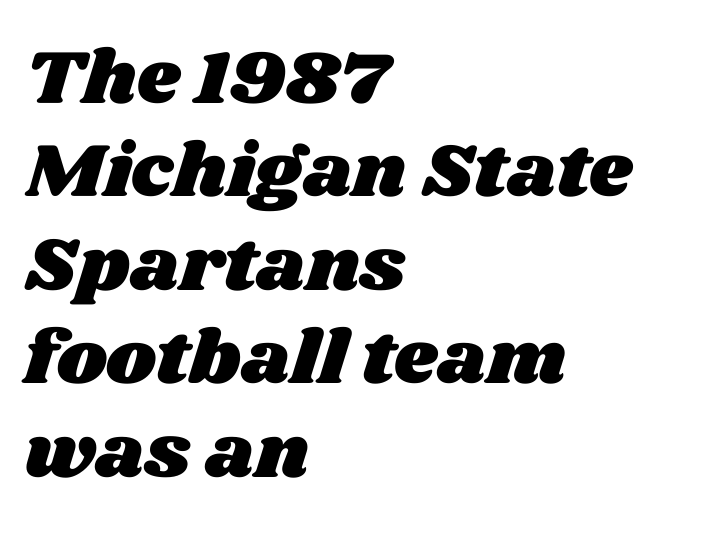
The image shows 76 px wide type; set left-aligned, line spacing 1.23x, normal letter spacing, not underlined; medium stroke contrast and a large x-height.
